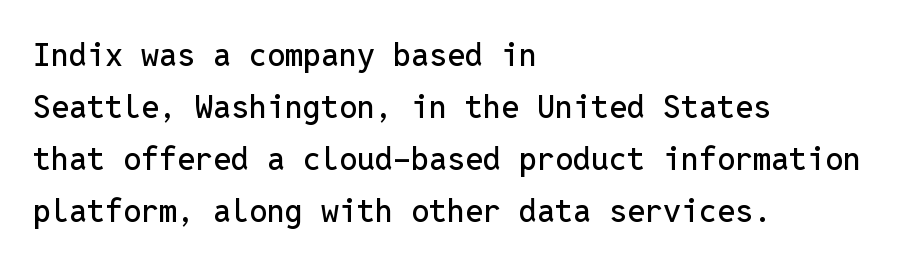
One-word summary of the alignment: left. If you measured baseline to baseline, you'd find a middling distance. Letterform terminals end flat and unadorned throughout the passage. The rendering uses typewriter-style spacing with identical character cells. Does the lettering tilt? It doesn't — this is upright. Honestly, there is no underline to notice here at all.
